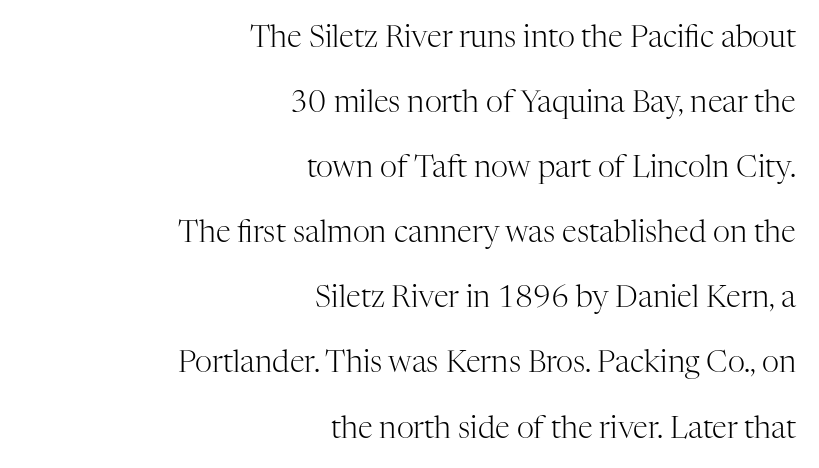
The image shows 30 px light serif type, upright; set right-aligned, loose line spacing (2.17x), normal letter spacing, not underlined; high stroke contrast and a medium x-height.
